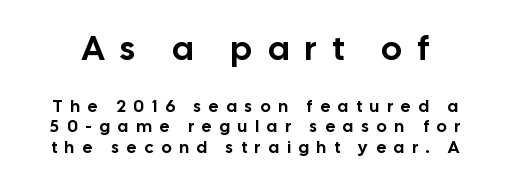
{"serif": "no", "italic": "no", "width": "normal", "stroke_contrast": "low", "x_height": "medium", "monospaced": "no", "underline": "no", "line_spacing_ratio": 1.22, "letter_spacing": "wide", "letter_spacing_em": 0.47, "larger_block": "first", "size_ratio": 2.0, "glyph_px": 34}
